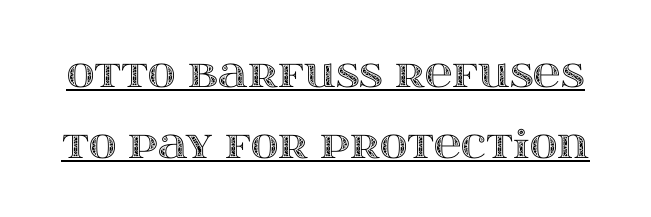
{"italic": "no", "width": "wide", "x_height": "large", "monospaced": "no", "underline": "yes", "line_spacing_ratio": 1.86, "letter_spacing": "normal", "letter_spacing_em": 0.0, "glyph_px": 38}
